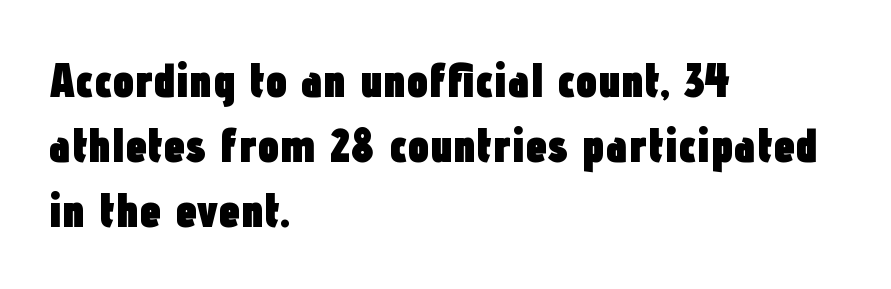
The image shows 49 px heavy, condensed sans-serif type, upright; set left-aligned, normal line spacing (1.33x), normal letter spacing, not underlined; low stroke contrast and a medium x-height.
